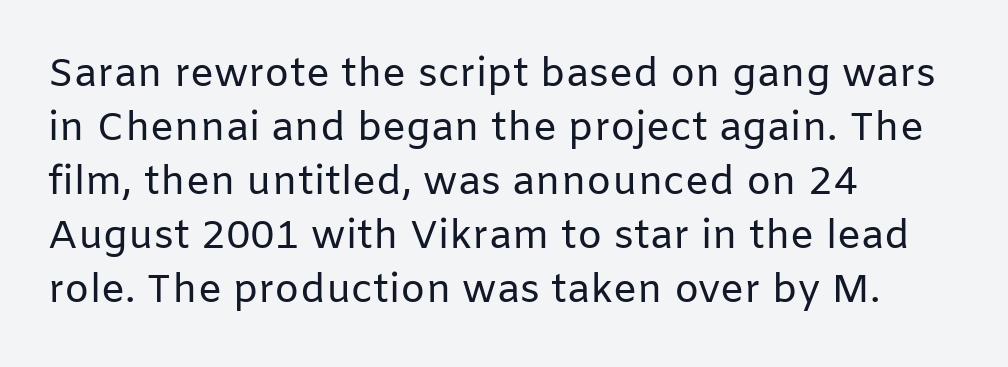
The image shows 40 px regular-weight sans-serif type, upright; set left-aligned, normal line spacing (1.35x), normal letter spacing, not underlined; low stroke contrast and a medium x-height.
